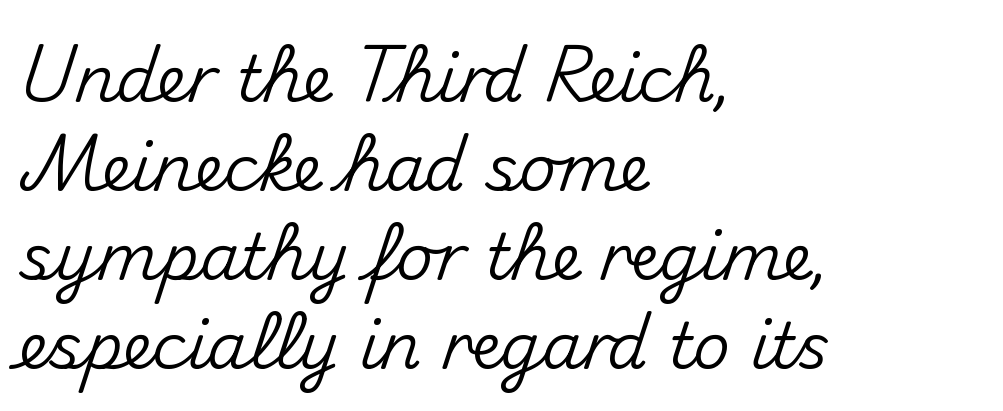
{"serif": "no", "width": "normal", "stroke_contrast": "medium", "x_height": "small", "monospaced": "no", "underline": "no", "align": "left", "line_spacing": "normal", "line_spacing_ratio": 1.39, "letter_spacing": "normal", "letter_spacing_em": 0.0, "glyph_px": 64}
